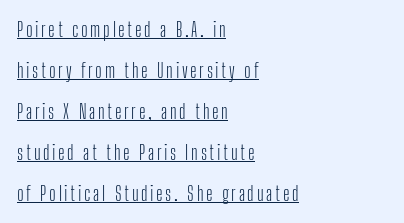
{"italic": "no", "bold": "no", "underline": "yes", "align": "left", "line_spacing": "loose", "line_spacing_ratio": 2.05, "glyph_px": 20}
